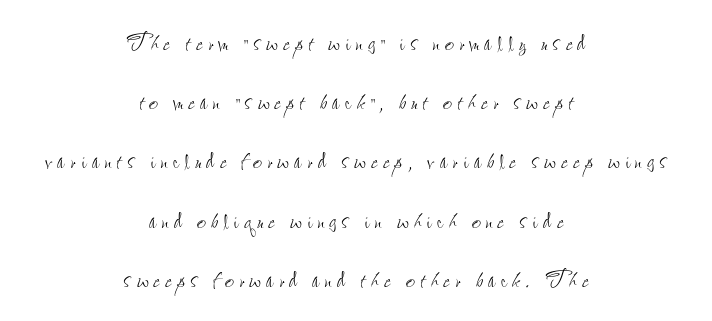
{"bold": "no", "weight": "thin", "width": "condensed", "stroke_contrast": "low", "x_height": "small", "monospaced": "no", "underline": "no", "align": "center", "line_spacing_ratio": 1.85, "glyph_px": 32}
